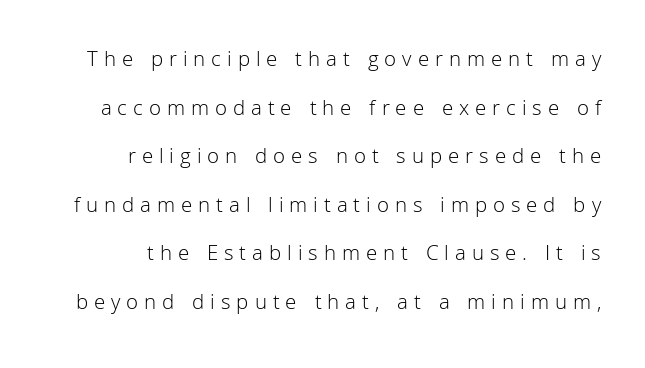
The image shows 22 px text type, upright; set right-aligned, loose line spacing (2.21x), unusually wide letter spacing (+0.27 em), not underlined.
